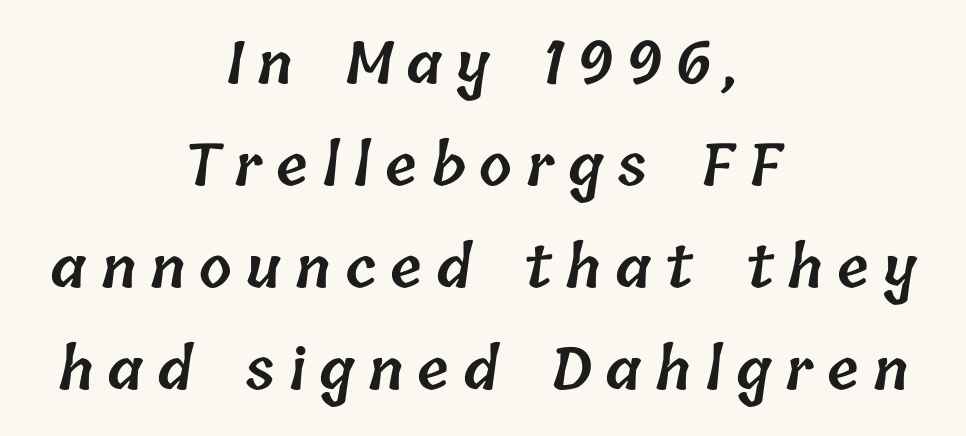
{"bold": "semi", "weight": "semibold", "width": "normal", "stroke_contrast": "low", "x_height": "medium", "monospaced": "no", "underline": "no", "align": "center", "line_spacing_ratio": 1.76, "letter_spacing": "wide", "letter_spacing_em": 0.24, "glyph_px": 58}
